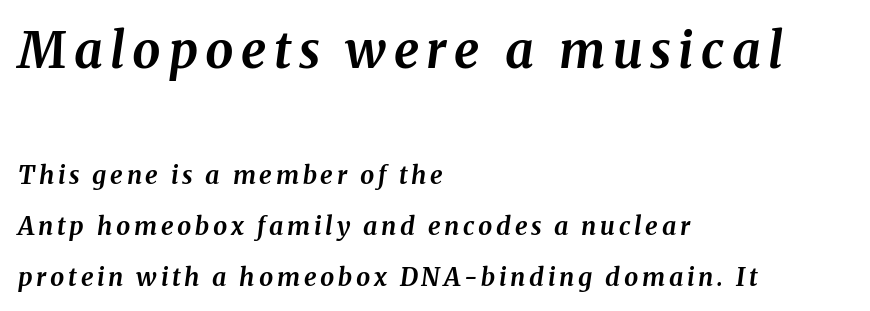
Q: Is the text bold? A: Yes.
Q: Is the text italic (slanted)? A: Yes, it leans right by about 8 degrees.
Q: Is the text underlined? A: No.
Q: How is the paragraph aligned? A: Left-aligned.
Q: Is the spacing between lines tight, normal or loose? A: Loose.
Q: Which block of text is set in a larger size, the first (top) or the second (bottom)? A: The first (top) one.
Q: Width (condensed, normal, or wide)? A: Normal.
Q: Stroke contrast? A: Medium.
Q: x-height? A: Medium.
Q: Monospaced? A: No.
